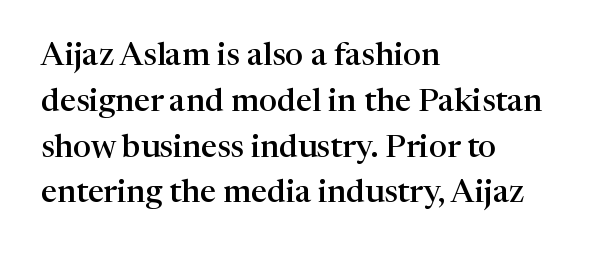
The image shows 32 px semibold serif type, upright; set left-aligned, normal line spacing (1.43x), normal letter spacing, not underlined; high stroke contrast and a medium x-height.
